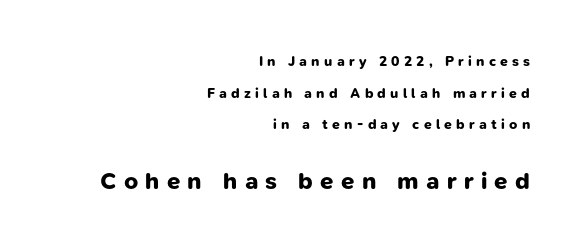
The image shows 24 px bold type; set right-aligned, loose line spacing (2.26x), unusually wide letter spacing (+0.3 em), not underlined; the second (bottom) block is 1.71x larger.
